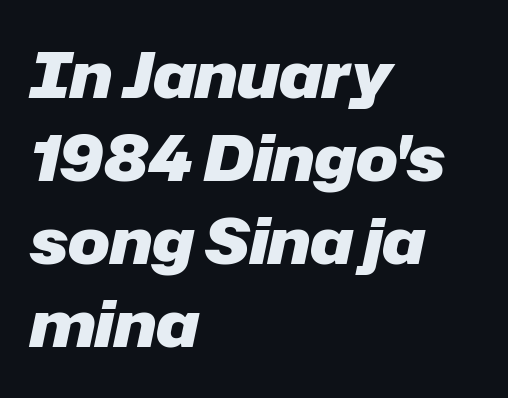
{"italic": "yes", "lean": "right", "slant_degrees": 12, "bold": "yes", "weight": "heavy", "width": "normal", "stroke_contrast": "low", "x_height": "medium", "monospaced": "no", "underline": "no", "align": "left", "line_spacing": "normal", "line_spacing_ratio": 1.34, "letter_spacing": "normal", "letter_spacing_em": 0.0, "glyph_px": 62}
